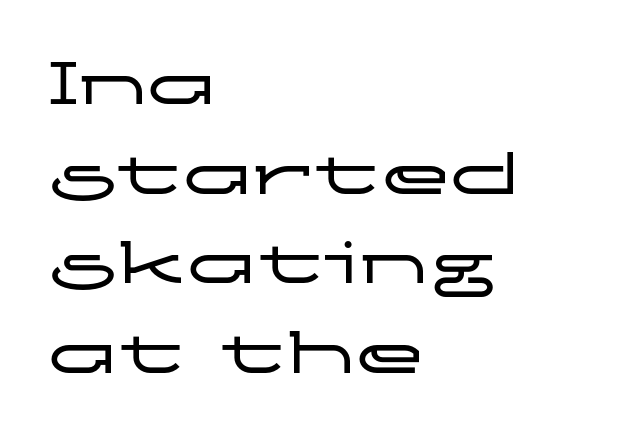
The image shows 70 px wide sans-serif type, upright; set left-aligned, normal line spacing (1.28x), normal letter spacing, not underlined; low stroke contrast and a medium x-height.
